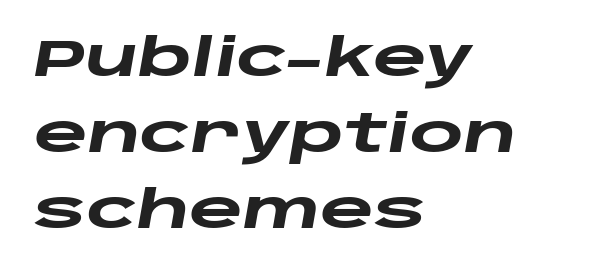
{"italic": "yes", "lean": "right", "slant_degrees": 10, "bold": "yes", "weight": "heavy", "width": "wide", "stroke_contrast": "low", "x_height": "large", "monospaced": "no", "underline": "no", "align": "left", "line_spacing": "normal", "line_spacing_ratio": 1.46, "letter_spacing": "normal", "letter_spacing_em": 0.0, "glyph_px": 52}
